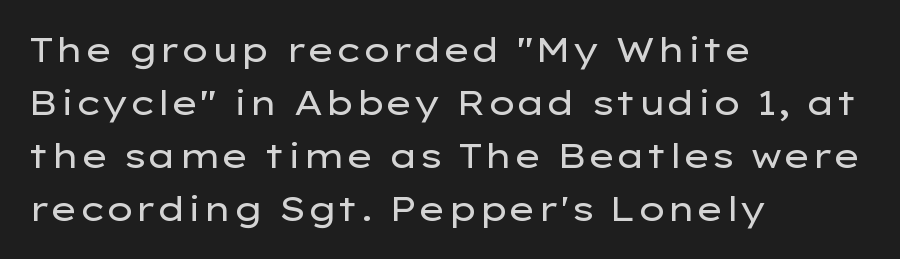
Q: Is the text bold? A: No.
Q: Is the text italic (slanted)? A: No, it is upright.
Q: Is the typeface a serif or a sans-serif typeface? A: Sans-serif.
Q: Is the text underlined? A: No.
Q: How is the paragraph aligned? A: Left-aligned.
Q: Is the spacing between letters normal or unusually wide? A: Normal.
Q: Is the spacing between lines tight, normal or loose? A: Normal.
Q: Width (condensed, normal, or wide)? A: Wide.
Q: Stroke contrast? A: Low.
Q: x-height? A: Medium.
Q: Monospaced? A: No.
